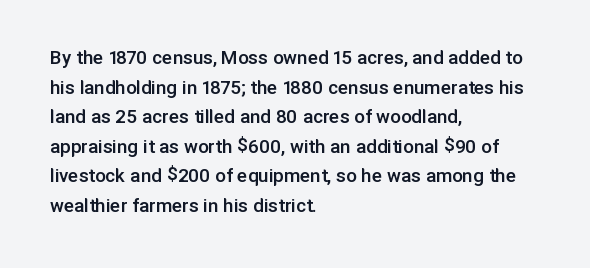
Q: Is the text bold? A: Semi-bold.
Q: Is the text italic (slanted)? A: No, it is upright.
Q: Is the text underlined? A: No.
Q: How is the paragraph aligned? A: Left-aligned.
Q: Is the spacing between letters normal or unusually wide? A: Normal.
Q: Is the spacing between lines tight, normal or loose? A: Normal.
